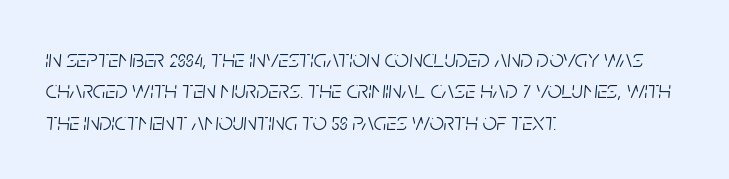
Left-aligned paragraph, ragged on the right. Reading down the column, the eye jumps a familiar distance to each next line. Designer's note — italics engaged. In terms of letterspacing, this is plain default setting. The weight tops out at a normal text grade.
